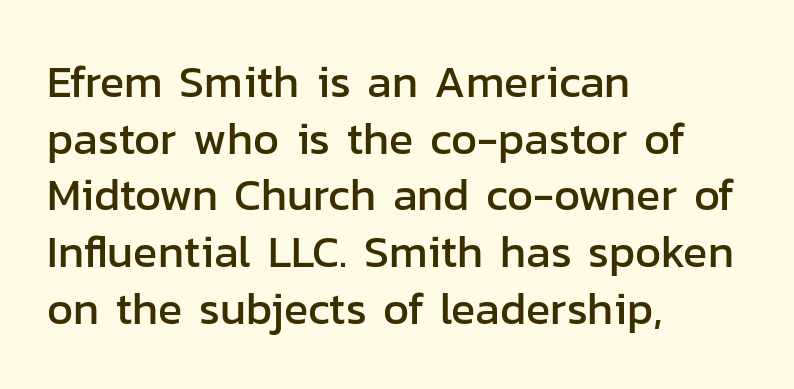
The passage shown has conventional tracking throughout. Each letter keeps its own natural width here, so spacing adapts to shape. Every row of glyphs begins at an identical x-position on the left. A roman cut, with each character standing at attention.
